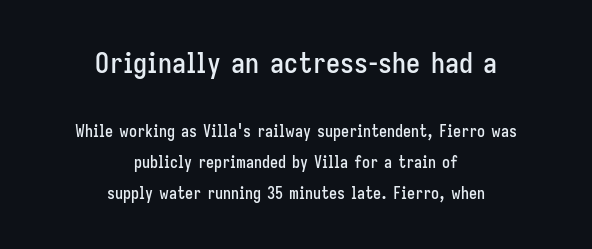
The image shows 28 px condensed sans-serif type, upright; set centered, loose line spacing (1.92x), normal letter spacing, not underlined; the first (top) block is 1.75x larger; low stroke contrast and a medium x-height.
